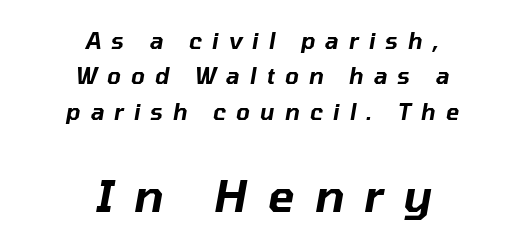
{"italic": "yes", "lean": "right", "slant_degrees": 10, "width": "normal", "stroke_contrast": "low", "x_height": "medium", "monospaced": "no", "underline": "no", "align": "center", "line_spacing": "normal", "line_spacing_ratio": 1.61, "letter_spacing": "wide", "letter_spacing_em": 0.46, "larger_block": "second", "size_ratio": 2.0, "glyph_px": 44}
